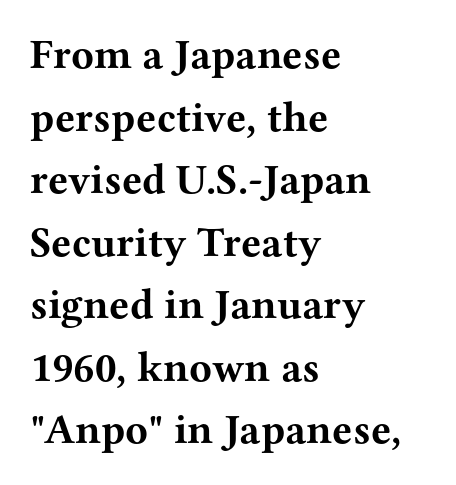
The image shows 42 px bold, wide serif type, upright; set left-aligned, normal line spacing (1.49x), normal letter spacing, not underlined; medium stroke contrast and a medium x-height.
